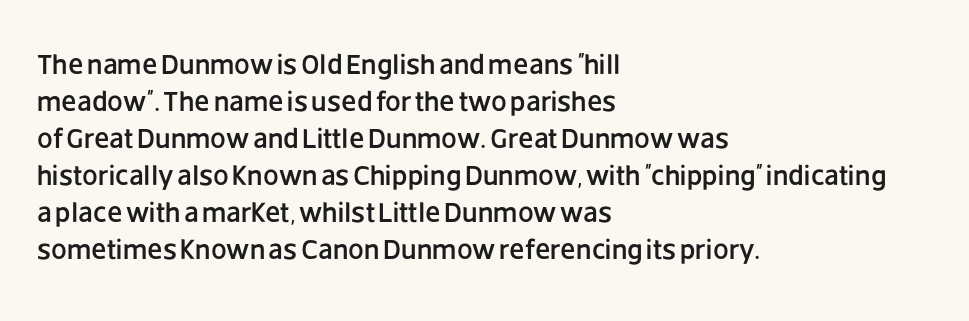
Evenly set lines give the paragraph a standard silhouette. Leftover space on each line is placed entirely after the last word. This sample has the flowing, uneven cadence of proportional lettering. Note: no serifs on the glyphs. The area under the type is left untouched.
